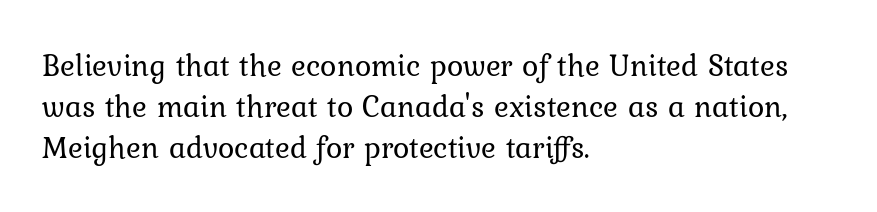
Q: Is the text bold? A: No.
Q: Is the text italic (slanted)? A: No, it is upright.
Q: Is the typeface a serif or a sans-serif typeface? A: Serif.
Q: Is the text underlined? A: No.
Q: How is the paragraph aligned? A: Left-aligned.
Q: Is the spacing between letters normal or unusually wide? A: Normal.
Q: Is the spacing between lines tight, normal or loose? A: Normal.
Q: Width (condensed, normal, or wide)? A: Normal.
Q: Stroke contrast? A: Low.
Q: x-height? A: Medium.
Q: Monospaced? A: No.
